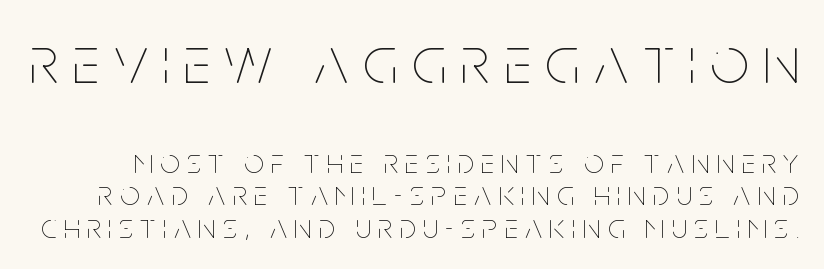
Q: Is the text bold? A: No.
Q: Is the text italic (slanted)? A: No, it is upright.
Q: Is the text underlined? A: No.
Q: Is the spacing between letters normal or unusually wide? A: Unusually wide.
Q: Is the spacing between lines tight, normal or loose? A: Tight.
Q: Which block of text is set in a larger size, the first (top) or the second (bottom)? A: The first (top) one.
Q: Width (condensed, normal, or wide)? A: Condensed.
Q: Stroke contrast? A: Low.
Q: x-height? A: Large.
Q: Monospaced? A: No.
